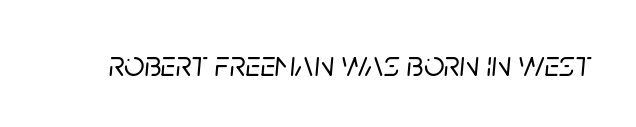
{"italic": "yes", "lean": "right", "slant_degrees": 5, "width": "normal", "stroke_contrast": "low", "x_height": "large", "monospaced": "no", "underline": "no", "letter_spacing": "normal", "letter_spacing_em": 0.0, "glyph_px": 36}
